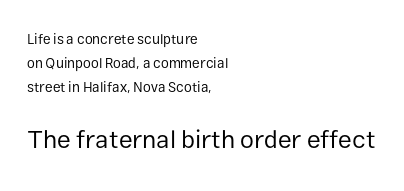
Q: Is the text bold? A: No.
Q: Is the text italic (slanted)? A: No, it is upright.
Q: Is the text underlined? A: No.
Q: How is the paragraph aligned? A: Left-aligned.
Q: Is the spacing between letters normal or unusually wide? A: Normal.
Q: Is the spacing between lines tight, normal or loose? A: Normal.
Q: Which block of text is set in a larger size, the first (top) or the second (bottom)? A: The second (bottom) one.
